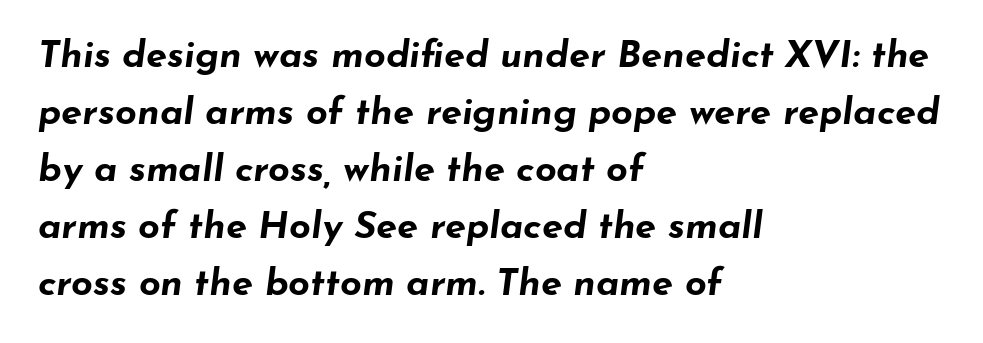
{"italic": "yes", "lean": "right", "slant_degrees": 7, "bold": "yes", "weight": "bold", "width": "wide", "stroke_contrast": "low", "x_height": "small", "monospaced": "no", "underline": "no", "align": "left", "line_spacing": "normal", "line_spacing_ratio": 1.5, "letter_spacing": "normal", "letter_spacing_em": 0.0, "glyph_px": 38}
